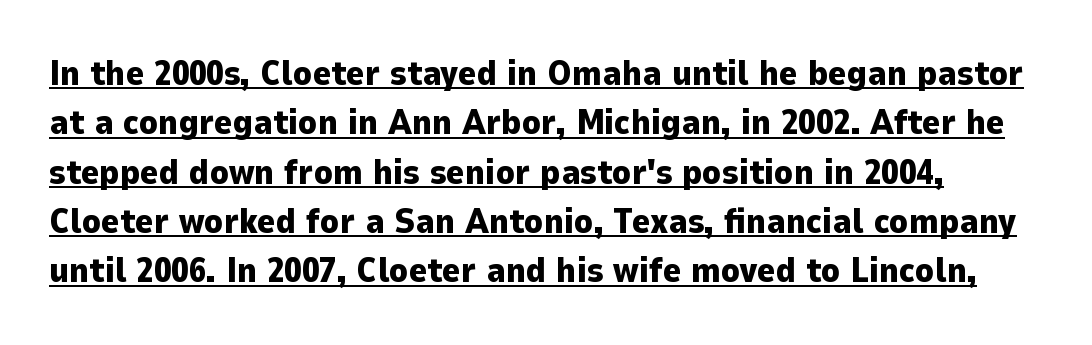
Compared with an ordinary text face, these strokes are far heavier — a full bold. Reading down the column, the eye jumps a familiar distance to each next line. You can tell it's not italic because the verticals are truly vertical. The letters advance in unequal steps, a hallmark of proportional type. The face used here is a sans, in the tradition of grotesques and geometrics.
